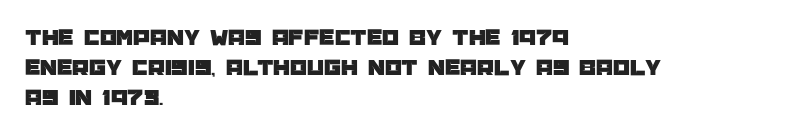
{"italic": "no", "underline": "no", "align": "left", "line_spacing_ratio": 1.24, "letter_spacing": "normal", "letter_spacing_em": 0.0, "glyph_px": 24}
